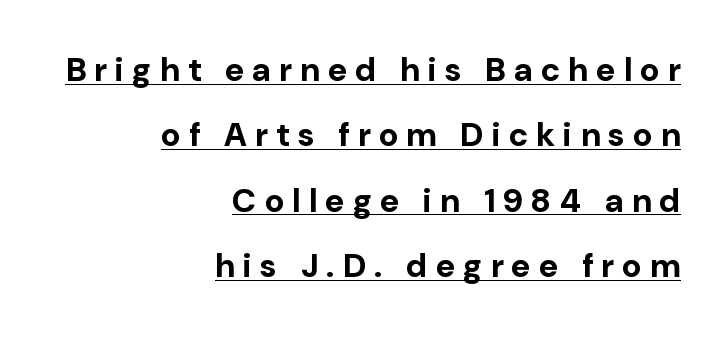
{"serif": "no", "italic": "no", "bold": "yes", "weight": "bold", "width": "normal", "stroke_contrast": "low", "x_height": "medium", "monospaced": "no", "underline": "yes", "align": "right", "line_spacing": "loose", "line_spacing_ratio": 1.98, "letter_spacing": "wide", "letter_spacing_em": 0.26, "glyph_px": 33}
